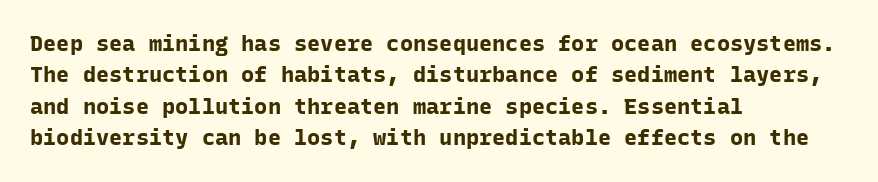
The vertical gap from one line to the next is medium. Bold? Absolutely — the strokes are thick and heavy. Plain, unruled lines of type. The ragged edge is on the right, which tells us the setting is flush left.
